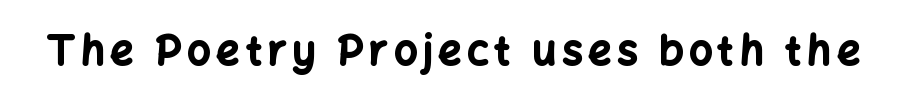
{"serif": "no", "italic": "no", "bold": "yes", "weight": "bold", "width": "normal", "stroke_contrast": "low", "x_height": "medium", "monospaced": "no", "underline": "no", "glyph_px": 41}
